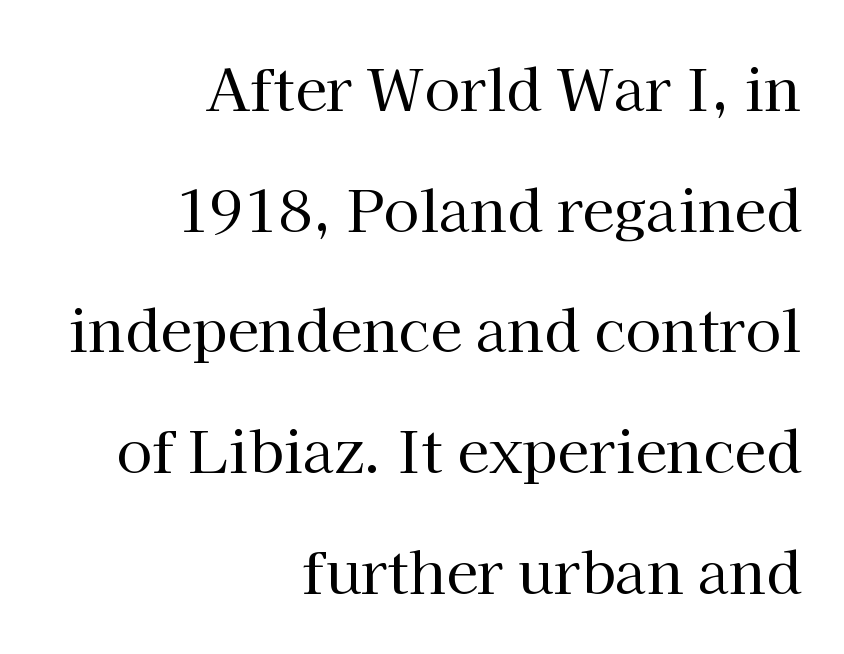
{"serif": "yes", "italic": "no", "bold": "no", "weight": "regular", "width": "normal", "stroke_contrast": "high", "x_height": "medium", "monospaced": "no", "underline": "no", "align": "right", "line_spacing": "loose", "line_spacing_ratio": 2.08, "letter_spacing": "normal", "letter_spacing_em": 0.0, "glyph_px": 58}
